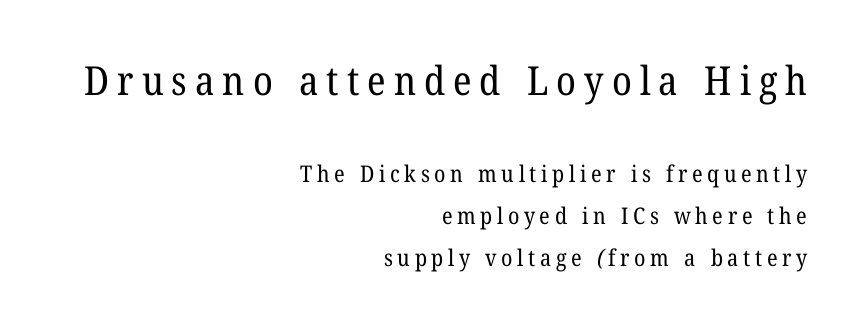
The image shows 40 px regular-weight serif type; set right-aligned, line spacing 1.83x, unusually wide letter spacing (+0.2 em), not underlined; the first (top) block is 1.74x larger; low stroke contrast and a medium x-height.
